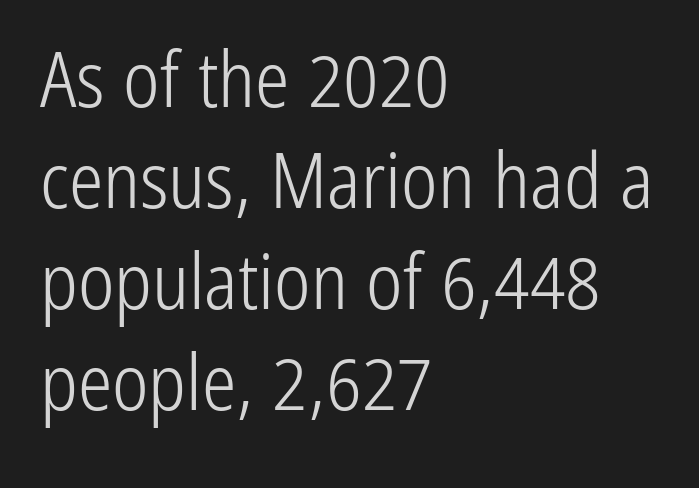
Q: Is the text bold? A: No.
Q: Is the text italic (slanted)? A: No, it is upright.
Q: Is the typeface a serif or a sans-serif typeface? A: Sans-serif.
Q: Is the text underlined? A: No.
Q: How is the paragraph aligned? A: Left-aligned.
Q: Is the spacing between letters normal or unusually wide? A: Normal.
Q: Is the spacing between lines tight, normal or loose? A: Normal.
Q: Width (condensed, normal, or wide)? A: Condensed.
Q: Stroke contrast? A: Low.
Q: x-height? A: Medium.
Q: Monospaced? A: No.
